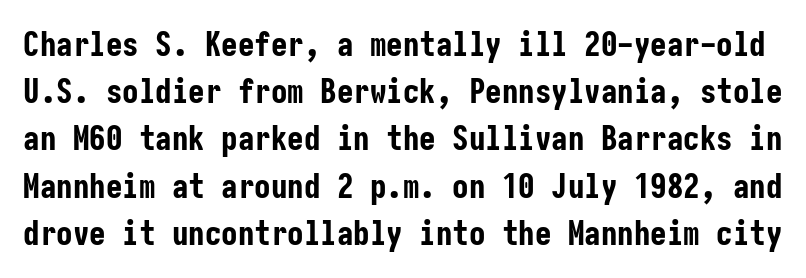
Q: Is the text bold? A: Yes.
Q: Is the text italic (slanted)? A: No, it is upright.
Q: Is the typeface a serif or a sans-serif typeface? A: Sans-serif.
Q: Is the text underlined? A: No.
Q: Is the spacing between letters normal or unusually wide? A: Normal.
Q: Is the spacing between lines tight, normal or loose? A: Normal.
Q: Width (condensed, normal, or wide)? A: Condensed.
Q: Stroke contrast? A: Low.
Q: x-height? A: Medium.
